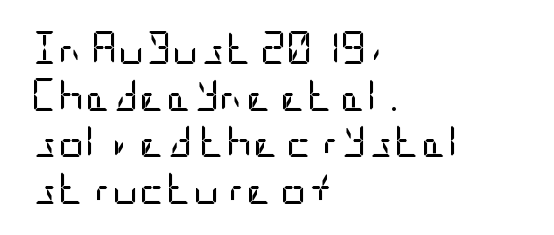
{"serif": "no", "italic": "no", "bold": "no", "weight": "regular", "width": "condensed", "stroke_contrast": "low", "x_height": "large", "underline": "no", "align": "left", "line_spacing": "normal", "line_spacing_ratio": 1.41, "letter_spacing": "normal", "letter_spacing_em": 0.0, "glyph_px": 33}
